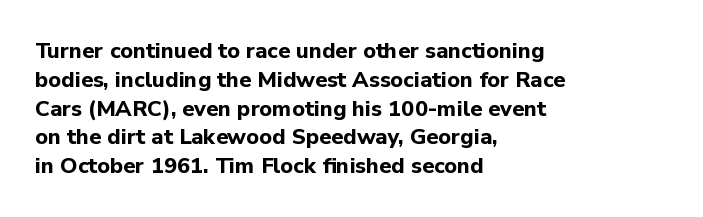
The rows are spaced the way most documents space them. Its strokes are broad and dark, the hallmark of bold type. Posture: upright roman. A bare baseline throughout the passage.
